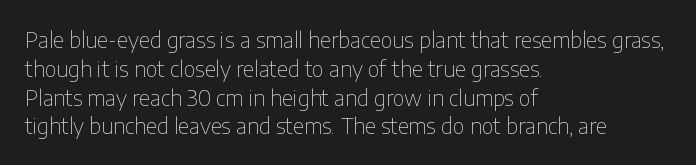
No extra ink here — the face is not bold. The ragged edge is on the right, which tells us the setting is flush left. Decoration check: the copy has no underline. Between one letter and the next there's only the usual sliver of space. No italicization has been applied; the sample stays upright. Successive baselines arrive at the customary interval.
